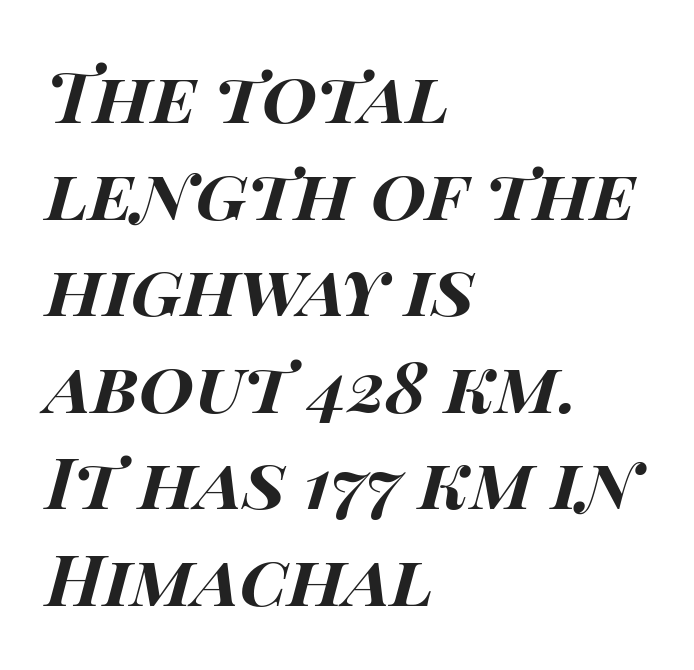
{"italic": "yes", "lean": "right", "slant_degrees": 14, "bold": "yes", "weight": "bold", "width": "wide", "stroke_contrast": "high", "x_height": "large", "monospaced": "no", "underline": "no", "align": "left", "line_spacing": "normal", "line_spacing_ratio": 1.36, "letter_spacing": "normal", "letter_spacing_em": 0.0, "glyph_px": 71}
